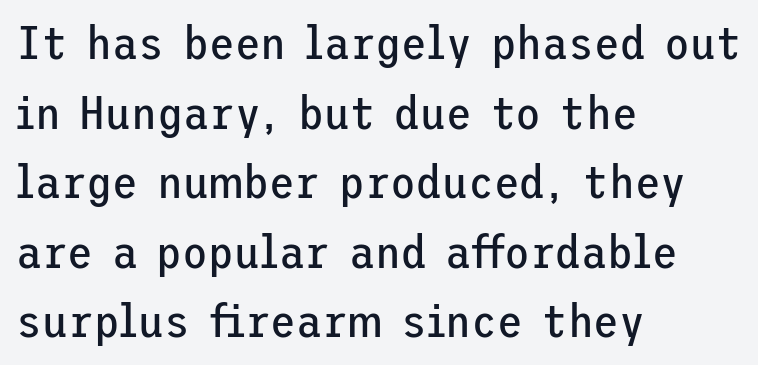
{"serif": "no", "italic": "no", "bold": "no", "weight": "regular", "width": "normal", "stroke_contrast": "low", "x_height": "medium", "underline": "no", "align": "left", "line_spacing": "normal", "line_spacing_ratio": 1.48, "letter_spacing": "normal", "letter_spacing_em": 0.0, "glyph_px": 47}
